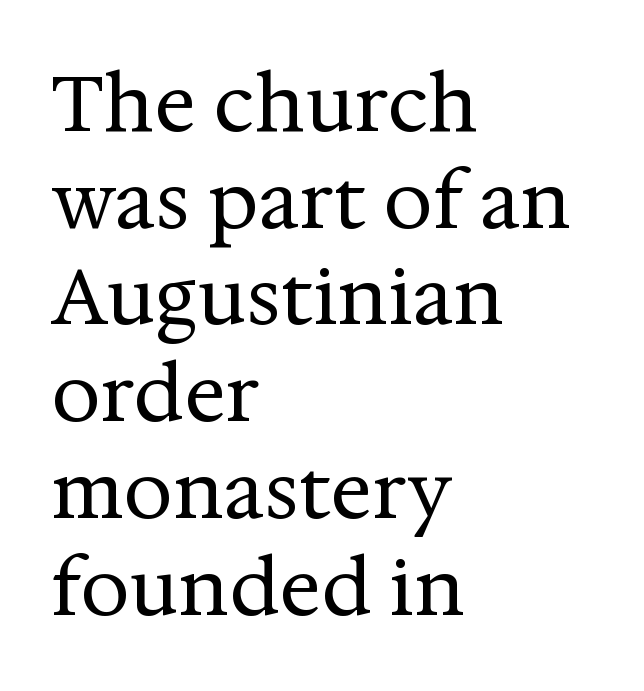
Weight: regular or lighter. Line starts are locked; line ends wander. This sample has the flowing, uneven cadence of proportional lettering. Is the letter spacing exaggerated? No — it looks like the ordinary default. The letters carry serifs — small finishing strokes at the ends of their stems. Beneath every word, the page is bare.
